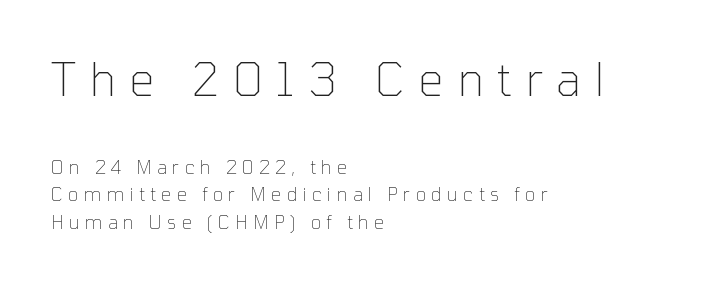
Q: Is the text bold? A: No.
Q: Is the text italic (slanted)? A: No, it is upright.
Q: Is the typeface a serif or a sans-serif typeface? A: Sans-serif.
Q: Is the text underlined? A: No.
Q: How is the paragraph aligned? A: Left-aligned.
Q: Is the spacing between letters normal or unusually wide? A: Unusually wide.
Q: Is the spacing between lines tight, normal or loose? A: Normal.
Q: Which block of text is set in a larger size, the first (top) or the second (bottom)? A: The first (top) one.
Q: Width (condensed, normal, or wide)? A: Normal.
Q: Stroke contrast? A: Low.
Q: x-height? A: Medium.
Q: Monospaced? A: No.
